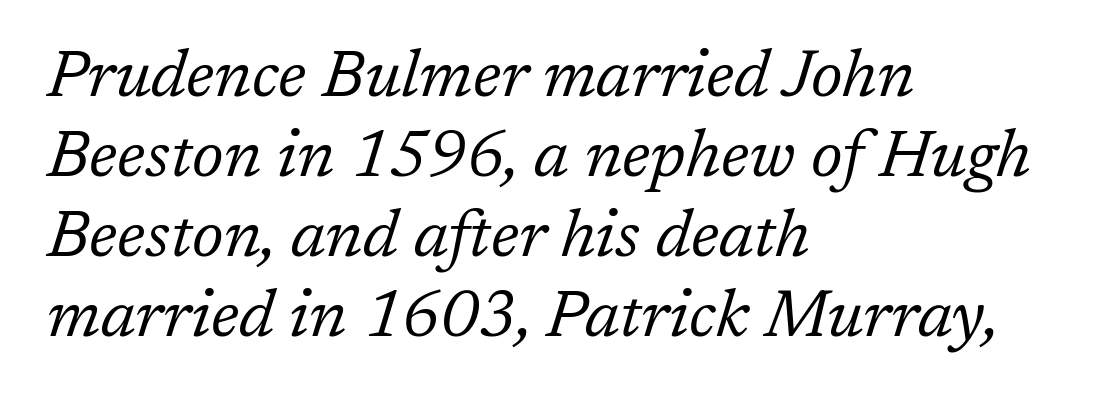
Q: Is the text bold? A: No.
Q: Is the text italic (slanted)? A: Yes, it leans right by about 17 degrees.
Q: Is the typeface a serif or a sans-serif typeface? A: Serif.
Q: Is the text underlined? A: No.
Q: How is the paragraph aligned? A: Left-aligned.
Q: Is the spacing between letters normal or unusually wide? A: Normal.
Q: Width (condensed, normal, or wide)? A: Normal.
Q: Stroke contrast? A: Low.
Q: x-height? A: Medium.
Q: Monospaced? A: No.
